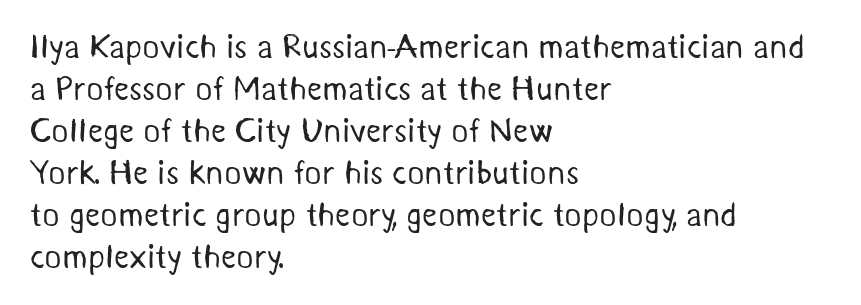
Q: Is the text bold? A: No.
Q: Is the typeface a serif or a sans-serif typeface? A: Sans-serif.
Q: Is the text underlined? A: No.
Q: How is the paragraph aligned? A: Left-aligned.
Q: Is the spacing between letters normal or unusually wide? A: Normal.
Q: Is the spacing between lines tight, normal or loose? A: Normal.
Q: Width (condensed, normal, or wide)? A: Normal.
Q: Stroke contrast? A: Medium.
Q: x-height? A: Medium.
Q: Monospaced? A: No.
